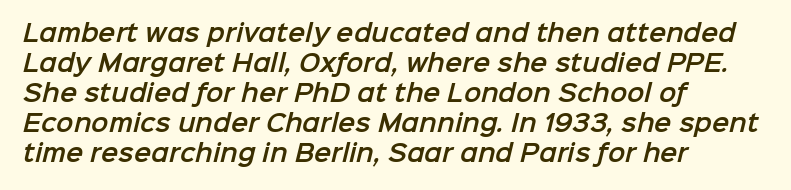
Q: Is the text underlined? A: No.
Q: How is the paragraph aligned? A: Left-aligned.
Q: Is the spacing between letters normal or unusually wide? A: Normal.
Q: Is the spacing between lines tight, normal or loose? A: Normal.
